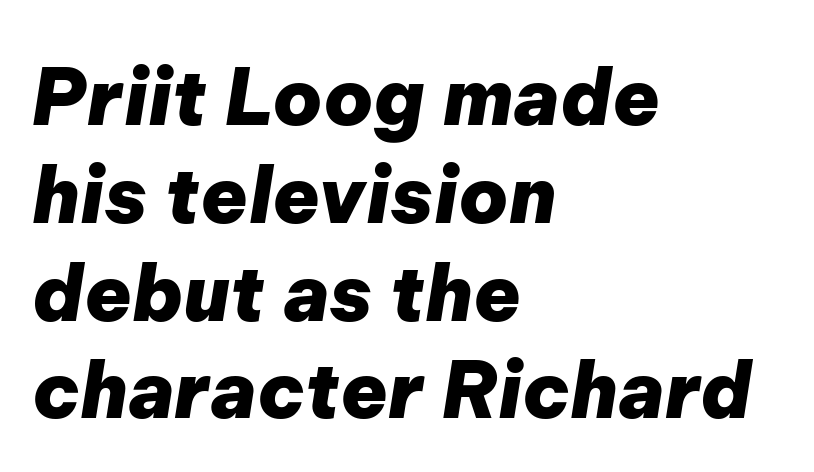
A typesetter would call this proportional, since set widths differ per character. The strokes are fattened all the way to bold. The passage shown leans; its letterforms are oblique. Nobody touched the tracking dial on this one. Glance below the letters and you will spot only blank space.
